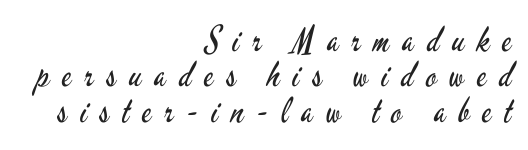
The image shows 35 px regular-weight, condensed sans-serif type; set right-aligned, tight line spacing (1.01x), unusually wide letter spacing (+0.37 em), not underlined; low stroke contrast and a small x-height.
